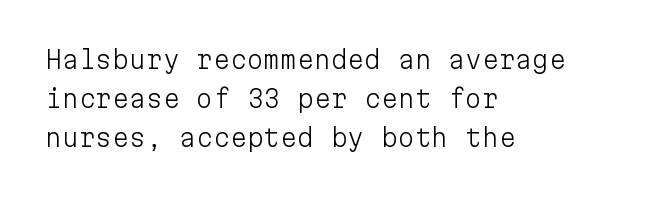
Bare-footed words on every line. Nothing unusual about the tracking: characters are spaced as the font intends. The paragraph has a hard left edge and a soft right edge. Style check: upright.
